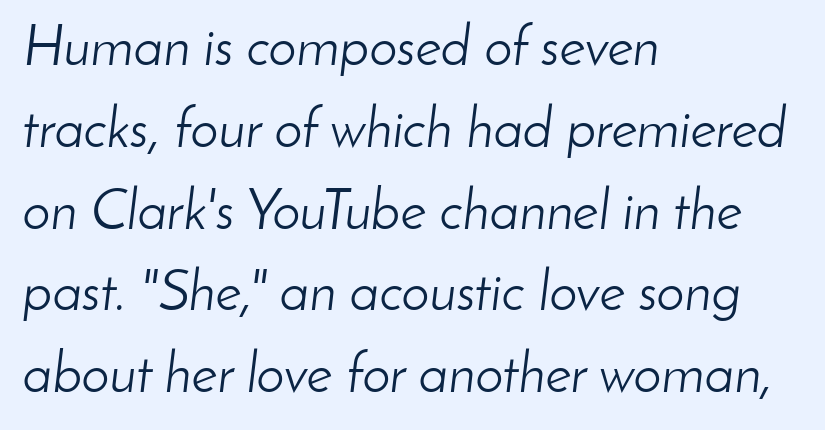
{"italic": "yes", "lean": "right", "slant_degrees": 8, "bold": "no", "weight": "light", "width": "normal", "stroke_contrast": "low", "x_height": "small", "monospaced": "no", "underline": "no", "align": "left", "line_spacing": "normal", "line_spacing_ratio": 1.46, "letter_spacing": "normal", "letter_spacing_em": 0.0, "glyph_px": 56}
